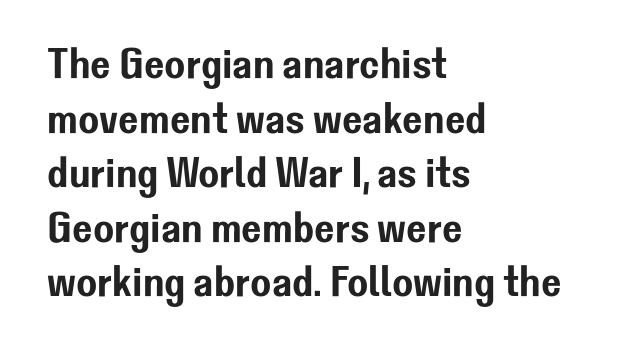
Q: Is the text italic (slanted)? A: No, it is upright.
Q: Is the typeface a serif or a sans-serif typeface? A: Sans-serif.
Q: Is the text underlined? A: No.
Q: How is the paragraph aligned? A: Left-aligned.
Q: Is the spacing between letters normal or unusually wide? A: Normal.
Q: Is the spacing between lines tight, normal or loose? A: Normal.
Q: Width (condensed, normal, or wide)? A: Normal.
Q: Stroke contrast? A: Low.
Q: x-height? A: Medium.
Q: Monospaced? A: No.
